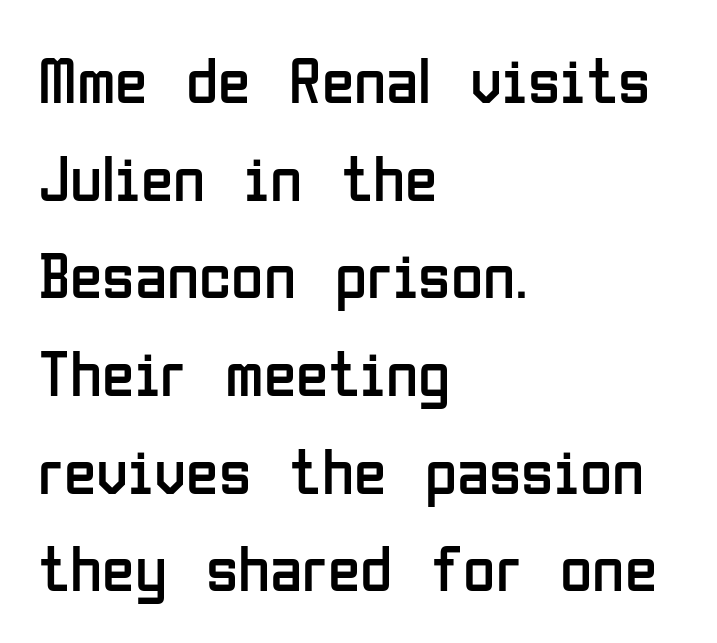
The passage shown is typeset with a sans-serif family. The string is rendered with underlining switched off. Upright lettering throughout. Is the letter spacing exaggerated? No — it looks like the ordinary default.
